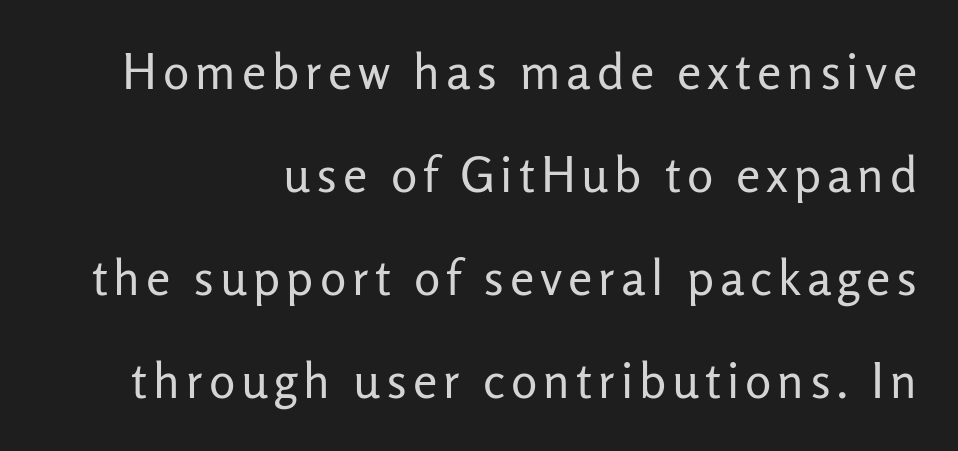
{"serif": "no", "italic": "no", "bold": "no", "weight": "regular", "width": "normal", "stroke_contrast": "low", "x_height": "medium", "monospaced": "no", "underline": "no", "align": "right", "line_spacing": "loose", "line_spacing_ratio": 2.1, "glyph_px": 49}
